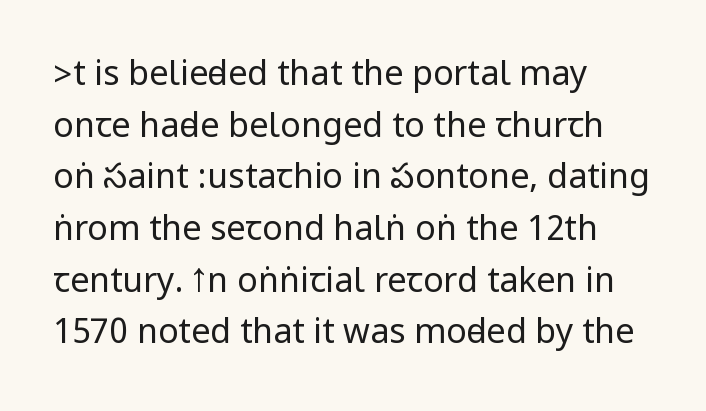
Only glyphs here, with clear space below each row. In terms of posture, this sample is upright. Interline gaps are of average width in this sample. The designer went with a sans here, leaving each stem footless.
